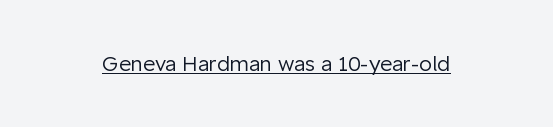
{"italic": "no", "bold": "no", "underline": "yes", "letter_spacing": "normal", "letter_spacing_em": 0.0, "glyph_px": 21}
